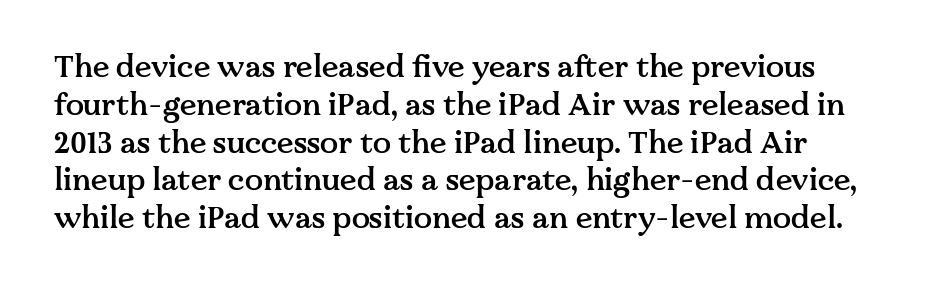
The image shows 30 px semibold serif type, upright; set normal line spacing (1.26x), normal letter spacing, not underlined; medium stroke contrast and a medium x-height.
